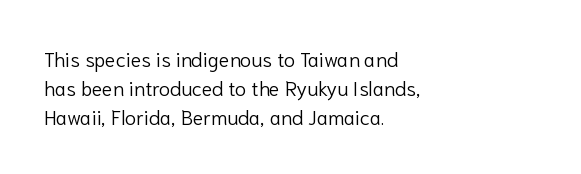
A normal amount of white space separates one row of letters from the next. The foot of each line stays bare and open. The ragged edge is on the right, which tells us the setting is flush left. This sample uses an upright cut, with every glyph sitting square on the baseline. No chunkiness to these letters — they're not bold. Does extra space separate the letters? No, they use regular spacing.
